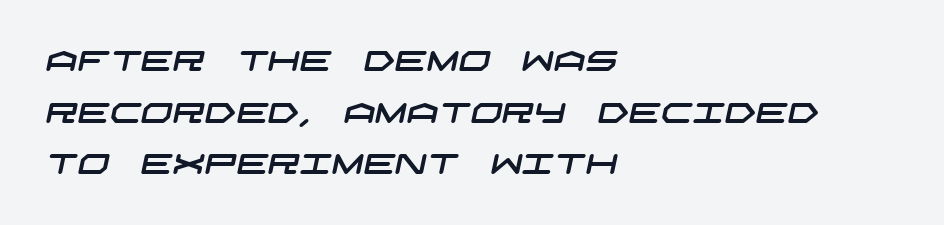
Q: Is the typeface a serif or a sans-serif typeface? A: Sans-serif.
Q: Is the text underlined? A: No.
Q: How is the paragraph aligned? A: Left-aligned.
Q: Is the spacing between letters normal or unusually wide? A: Normal.
Q: Width (condensed, normal, or wide)? A: Wide.
Q: Stroke contrast? A: Low.
Q: x-height? A: Large.
